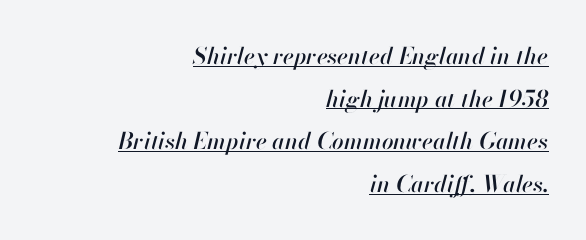
Q: Is the text italic (slanted)? A: Yes, it leans right by about 13 degrees.
Q: Is the text underlined? A: Yes.
Q: How is the paragraph aligned? A: Right-aligned.
Q: Is the spacing between letters normal or unusually wide? A: Normal.
